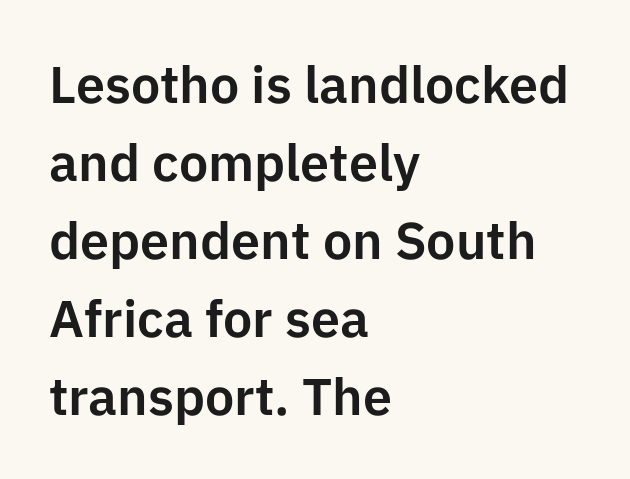
Q: Is the text italic (slanted)? A: No, it is upright.
Q: Is the typeface a serif or a sans-serif typeface? A: Sans-serif.
Q: Is the text underlined? A: No.
Q: How is the paragraph aligned? A: Left-aligned.
Q: Is the spacing between letters normal or unusually wide? A: Normal.
Q: Is the spacing between lines tight, normal or loose? A: Normal.
Q: Width (condensed, normal, or wide)? A: Normal.
Q: Stroke contrast? A: Low.
Q: x-height? A: Medium.
Q: Monospaced? A: No.
